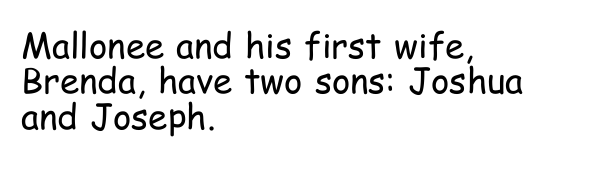
Compared with typical body copy, the letter spacing here is the same. Very little white space separates one row of letters from the next. Underlining? Definitely not there. A roman cut, with each character standing at attention. Type style note: lacks serifs. Notice how the passage keeps a crisp vertical edge on the left only.
